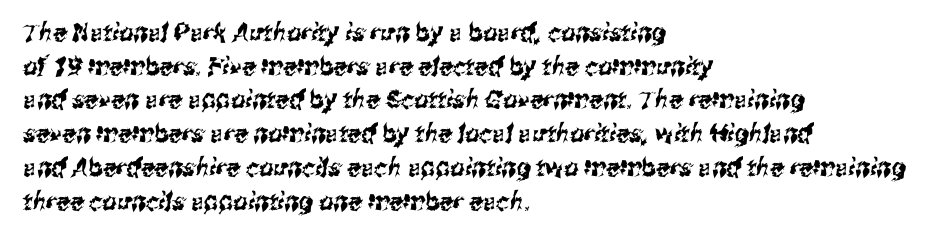
{"underline": "no", "align": "left", "line_spacing": "normal", "line_spacing_ratio": 1.35, "letter_spacing": "normal", "letter_spacing_em": 0.0, "glyph_px": 25}
